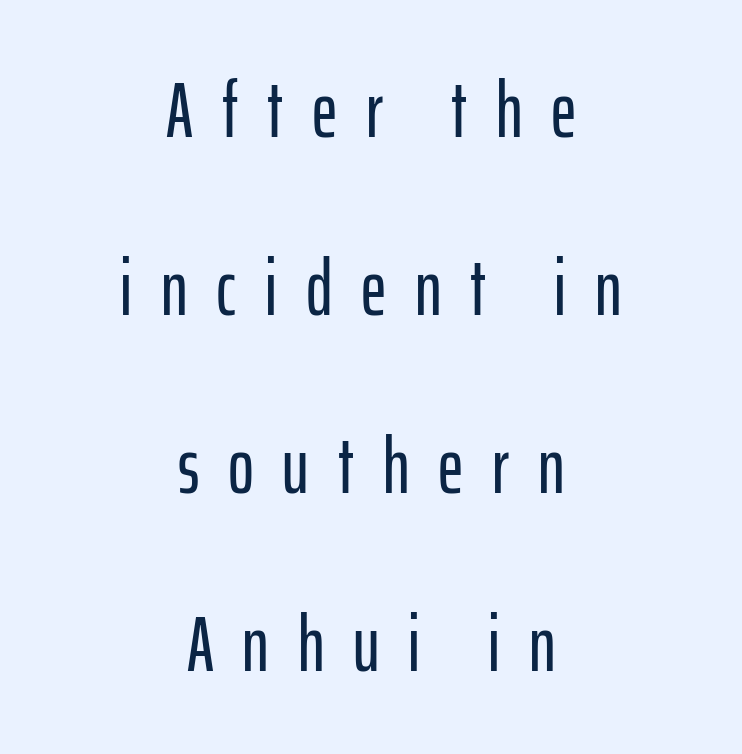
Q: Is the text italic (slanted)? A: No, it is upright.
Q: Is the typeface a serif or a sans-serif typeface? A: Sans-serif.
Q: Is the text underlined? A: No.
Q: How is the paragraph aligned? A: Centered.
Q: Is the spacing between letters normal or unusually wide? A: Unusually wide.
Q: Is the spacing between lines tight, normal or loose? A: Loose.
Q: Width (condensed, normal, or wide)? A: Condensed.
Q: Stroke contrast? A: Low.
Q: x-height? A: Medium.
Q: Monospaced? A: No.
